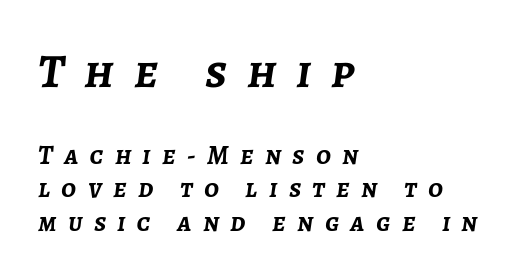
The foot of each line stays bare and open. The letters are spread apart with noticeably loose tracking. Here the designer chose a conventional face with non-uniform glyph widths. If you squint, the top block still reads clearly — it's the larger of the two. Is the type bold? Yes — the strokes are clearly thick and heavy. Each line starts at the same left margin while the right side varies.
